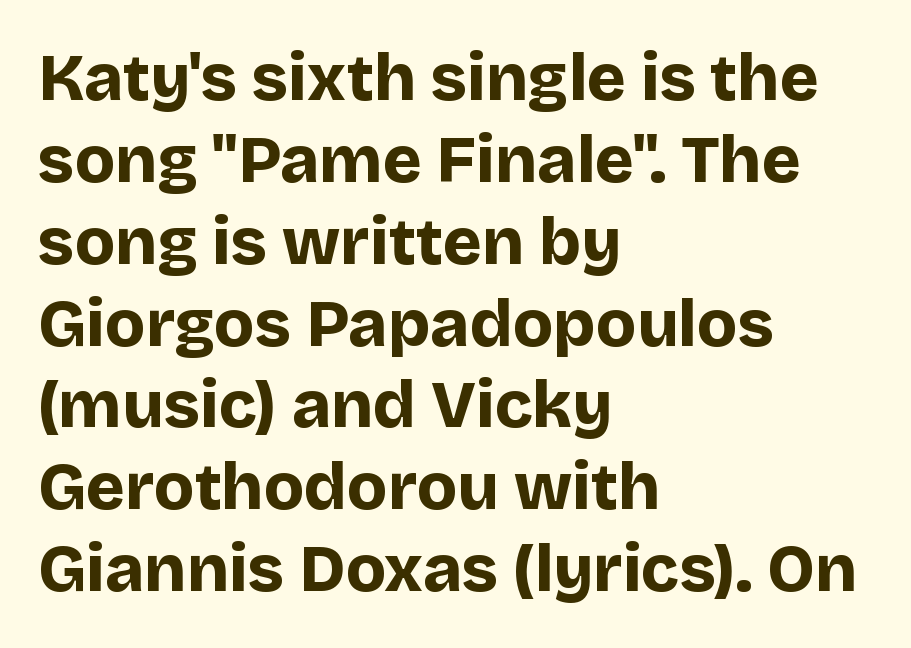
Typeset ragged right — the left edge is the straight one. The type is set solid horizontally, with unmodified tracking. The letters carry no serifs — their stems end cleanly without finishing strokes. Strong, thick strokes mark this as bold type. The letters stand straight up with perfectly vertical stems.
